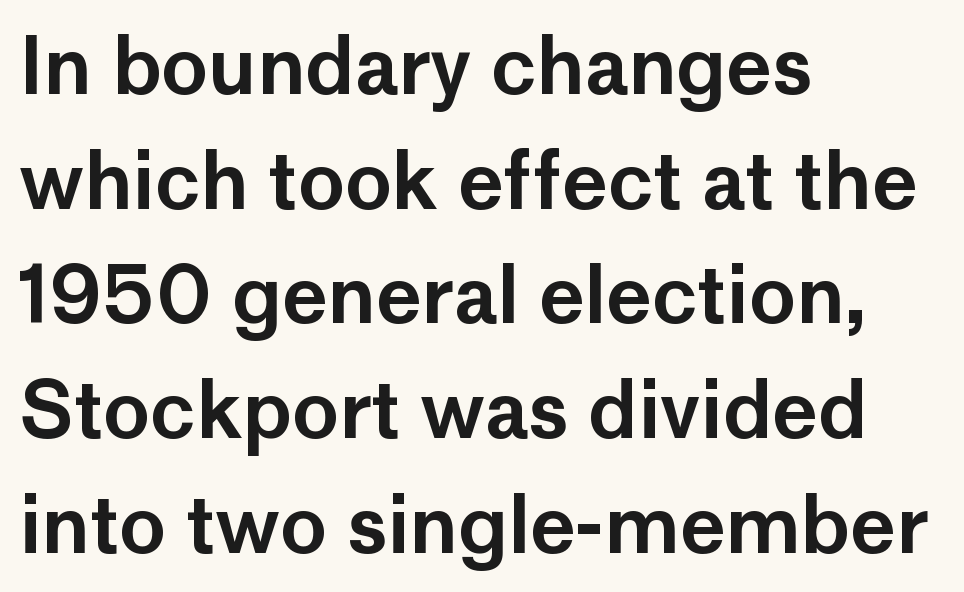
Q: Is the text italic (slanted)? A: No, it is upright.
Q: Is the typeface a serif or a sans-serif typeface? A: Sans-serif.
Q: Is the text underlined? A: No.
Q: How is the paragraph aligned? A: Left-aligned.
Q: Is the spacing between letters normal or unusually wide? A: Normal.
Q: Is the spacing between lines tight, normal or loose? A: Normal.
Q: Width (condensed, normal, or wide)? A: Normal.
Q: Stroke contrast? A: Low.
Q: x-height? A: Medium.
Q: Monospaced? A: No.
